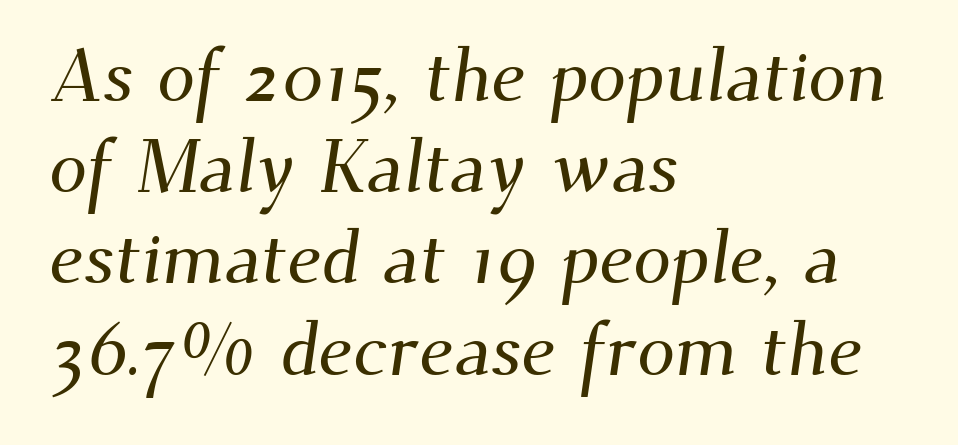
The image shows 76 px serif type; set left-aligned, line spacing 1.2x, normal letter spacing, not underlined; medium stroke contrast and a small x-height.
